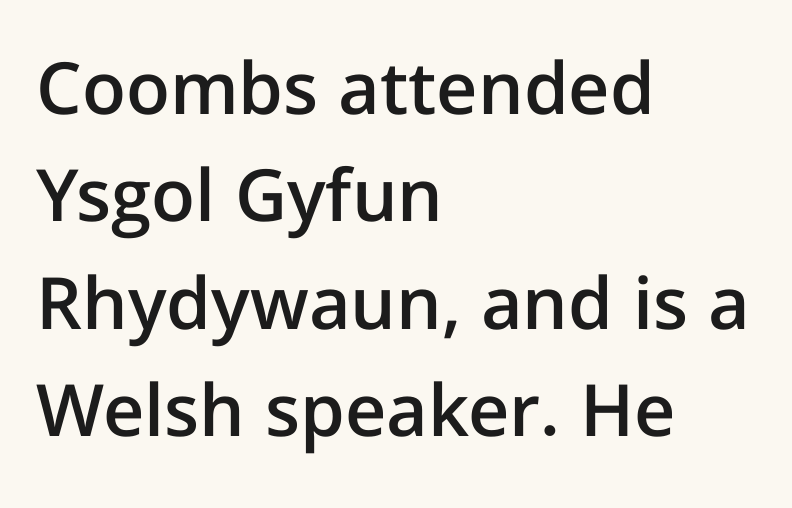
The image shows 72 px semibold sans-serif type, upright; set left-aligned, normal line spacing (1.49x), normal letter spacing, not underlined; low stroke contrast and a medium x-height.
